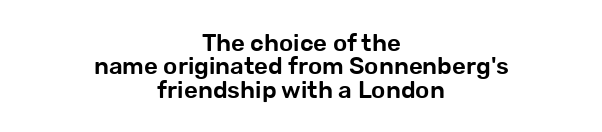
Q: Is the text italic (slanted)? A: No, it is upright.
Q: Is the text underlined? A: No.
Q: How is the paragraph aligned? A: Centered.
Q: Is the spacing between letters normal or unusually wide? A: Normal.
Q: Is the spacing between lines tight, normal or loose? A: Tight.
